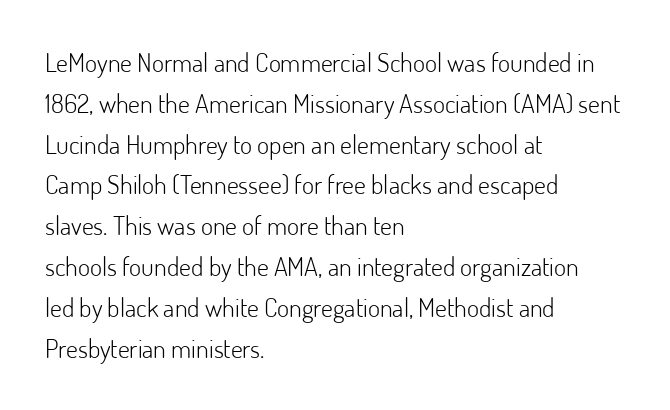
The image shows 26 px text type, upright; set left-aligned, normal line spacing (1.57x), normal letter spacing, not underlined.
